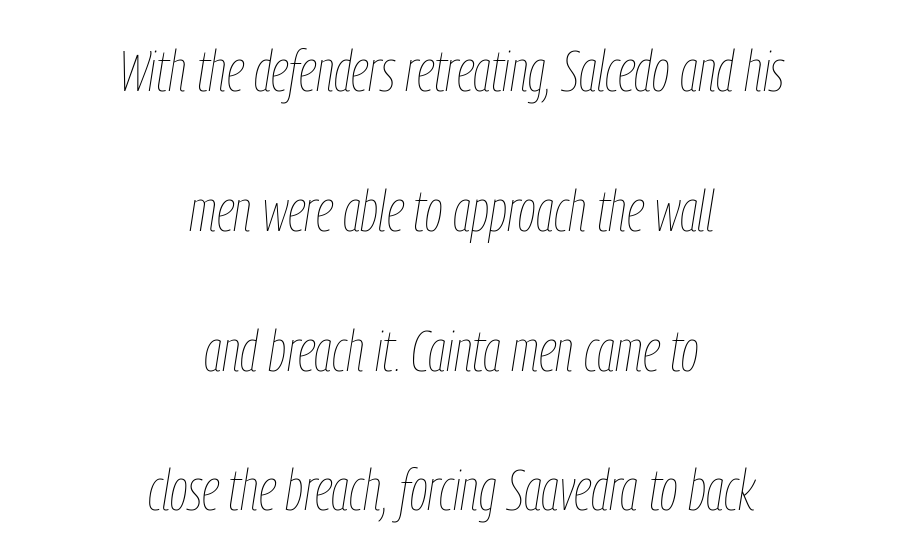
{"italic": "yes", "lean": "right", "slant_degrees": 9, "bold": "no", "weight": "thin", "width": "condensed", "stroke_contrast": "low", "x_height": "medium", "monospaced": "no", "underline": "no", "align": "center", "line_spacing": "loose", "line_spacing_ratio": 2.41, "letter_spacing": "normal", "letter_spacing_em": 0.0, "glyph_px": 58}
